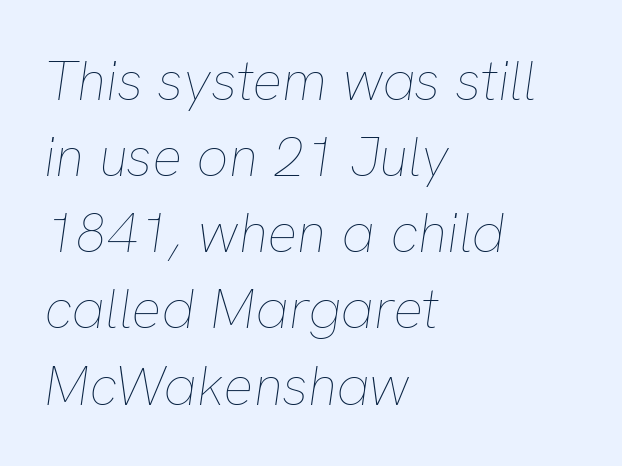
The image shows 56 px thin type, italic (leaning right); set left-aligned, normal line spacing (1.36x), normal letter spacing, not underlined; low stroke contrast and a medium x-height.
